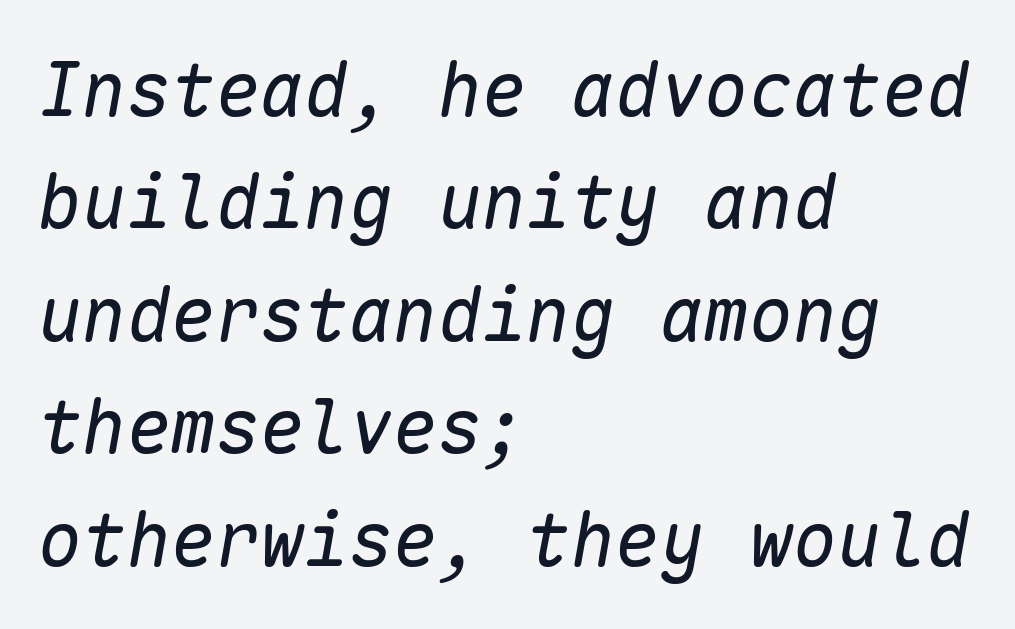
{"italic": "yes", "lean": "right", "slant_degrees": 10, "bold": "no", "weight": "regular", "width": "normal", "stroke_contrast": "low", "x_height": "medium", "monospaced": "yes", "underline": "no", "align": "left", "line_spacing": "normal", "line_spacing_ratio": 1.52, "letter_spacing": "normal", "letter_spacing_em": 0.0, "glyph_px": 74}
